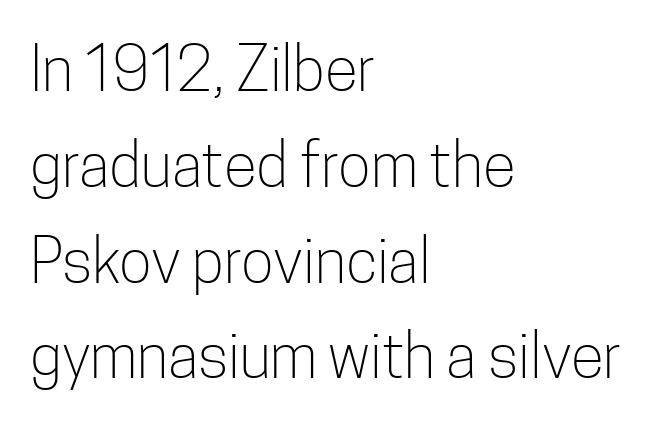
{"serif": "no", "italic": "no", "bold": "no", "weight": "light", "width": "condensed", "stroke_contrast": "low", "x_height": "medium", "monospaced": "no", "underline": "no", "align": "left", "line_spacing": "normal", "line_spacing_ratio": 1.57, "letter_spacing": "normal", "letter_spacing_em": 0.0, "glyph_px": 61}
